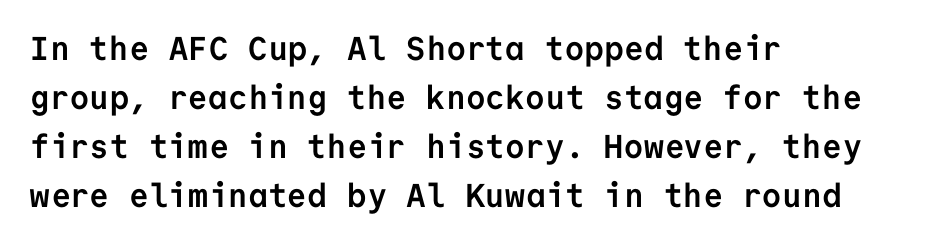
If you drew a line through each stem, it would be perfectly vertical. The type family on display is of the sans-serif kind. Plain, unruled lines of type. The passage shown is typed in a monospace face where columns stay perfectly aligned.
